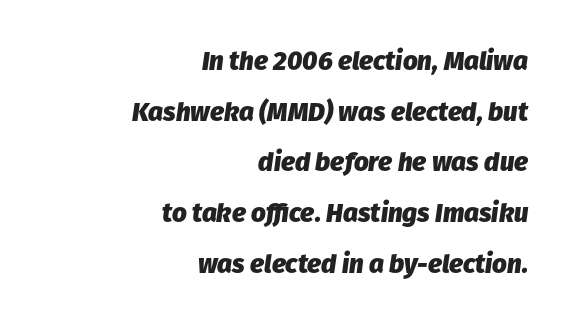
Q: Is the text bold? A: Yes.
Q: Is the text italic (slanted)? A: Yes, it leans right by about 8 degrees.
Q: Is the text underlined? A: No.
Q: How is the paragraph aligned? A: Right-aligned.
Q: Is the spacing between letters normal or unusually wide? A: Normal.
Q: Is the spacing between lines tight, normal or loose? A: Loose.
